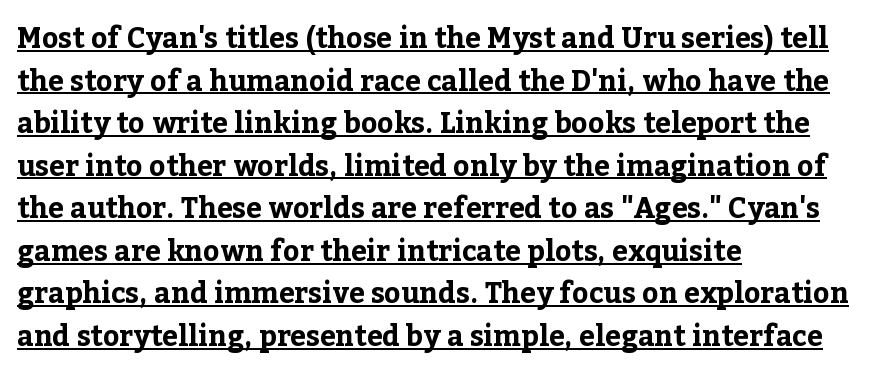
Students, this is bold: see how much ink each stroke carries. A student would call this left alignment; a typographer would say flush left, rag right. The font family rendered here belongs to the serif group. Default kerning and tracking; the words read as compact shapes. Somebody hit Ctrl+U on this one — the words are underlined.
